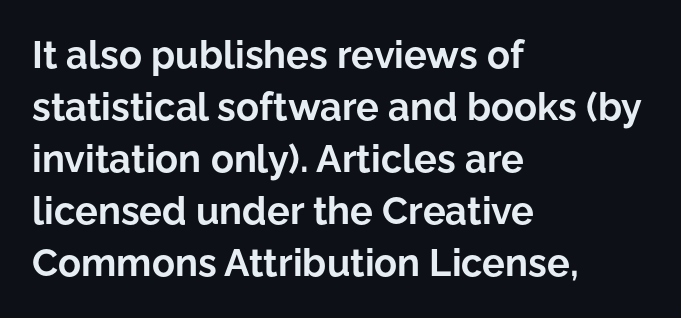
The image shows 38 px bold sans-serif type, upright; set left-aligned, normal line spacing (1.37x), normal letter spacing, not underlined; low stroke contrast and a medium x-height.
